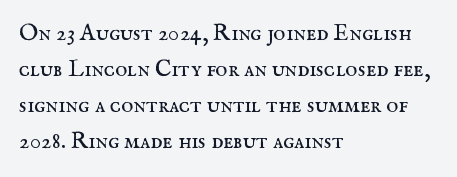
Nothing unusual about the tracking: characters are spaced as the font intends. The typesetter chose a ragged-right arrangement here. Vertical strokes here are truly vertical. In terms of leading, this rendering sits right in the middle.
